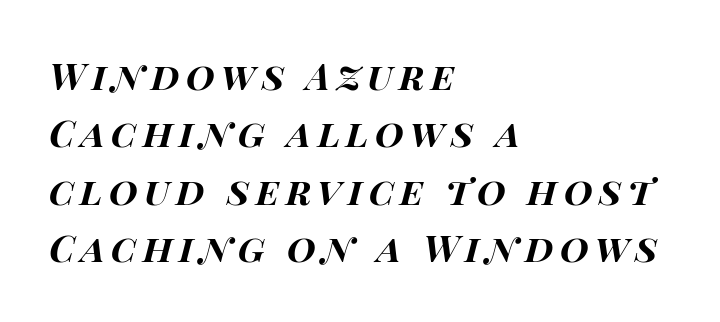
{"italic": "yes", "lean": "right", "slant_degrees": 14, "bold": "yes", "weight": "bold", "width": "wide", "stroke_contrast": "high", "x_height": "large", "monospaced": "no", "underline": "no", "align": "left", "line_spacing": "normal", "line_spacing_ratio": 1.55, "glyph_px": 37}
